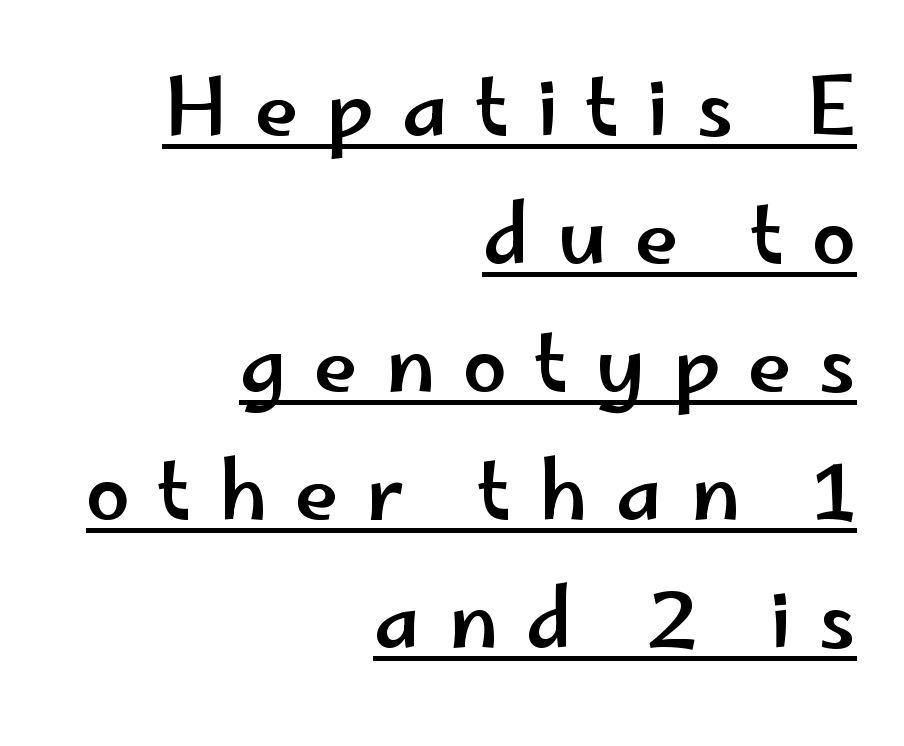
{"serif": "no", "italic": "no", "width": "wide", "stroke_contrast": "low", "x_height": "small", "monospaced": "no", "underline": "yes", "align": "right", "line_spacing": "normal", "line_spacing_ratio": 1.62, "letter_spacing": "wide", "letter_spacing_em": 0.35, "glyph_px": 79}
